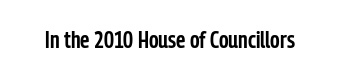
Quick note: underline off. Rendered with straight, roman letterforms. Each word holds together tightly as a unit, with standard inter-letter gaps. Slightly chunky letters — semibold, I'd say, not full bold.
